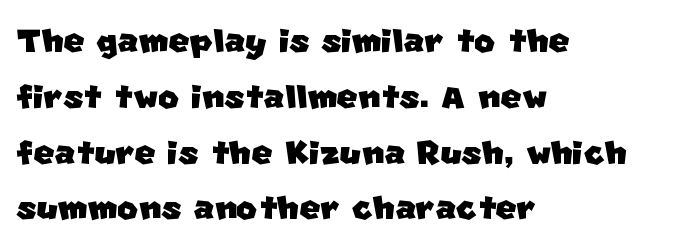
The image shows 45 px sans-serif type; set left-aligned, line spacing 1.24x, normal letter spacing, not underlined; low stroke contrast and a large x-height.
